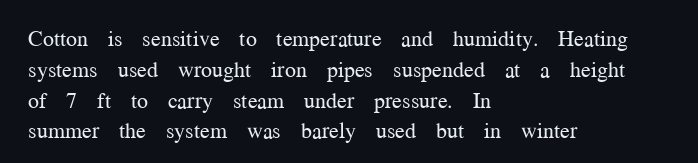
Q: Is the text bold? A: No.
Q: Is the text italic (slanted)? A: No, it is upright.
Q: Is the text underlined? A: No.
Q: How is the paragraph aligned? A: Left-aligned.
Q: Is the spacing between letters normal or unusually wide? A: Normal.
Q: Is the spacing between lines tight, normal or loose? A: Normal.
